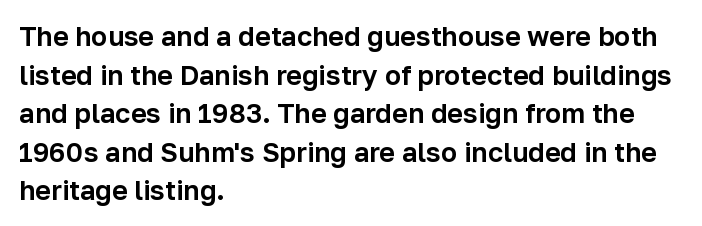
Tracking value appears to be zero — textbook default spacing. The font's upright variant was chosen for this text. Alignment: flush left. Rows of type keep a routine distance in the vertical direction. This rendering features lettering with no underline.
